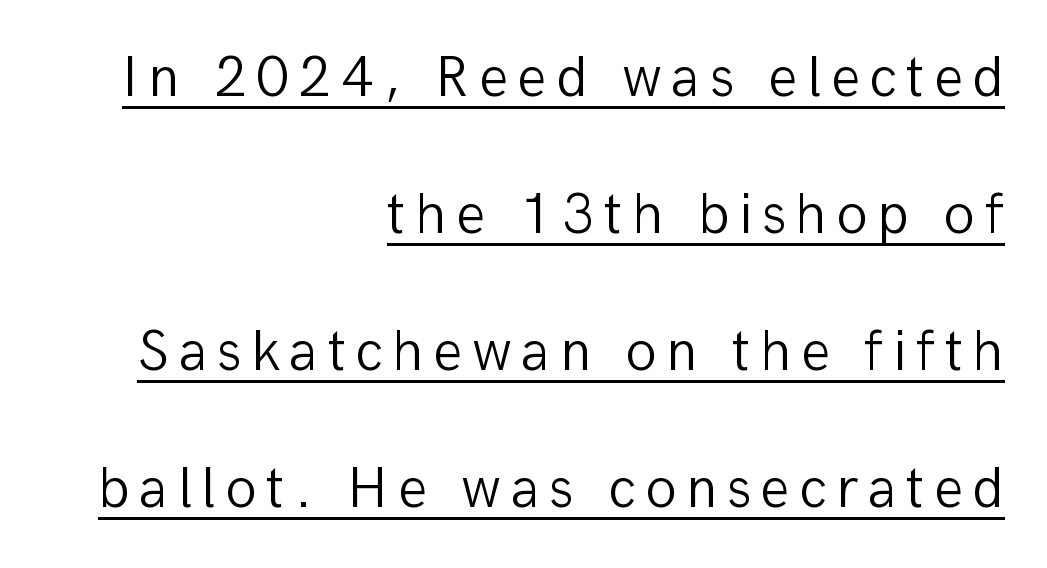
The image shows 58 px light sans-serif type, upright; set right-aligned, loose line spacing (2.36x), underlined; low stroke contrast and a medium x-height.
